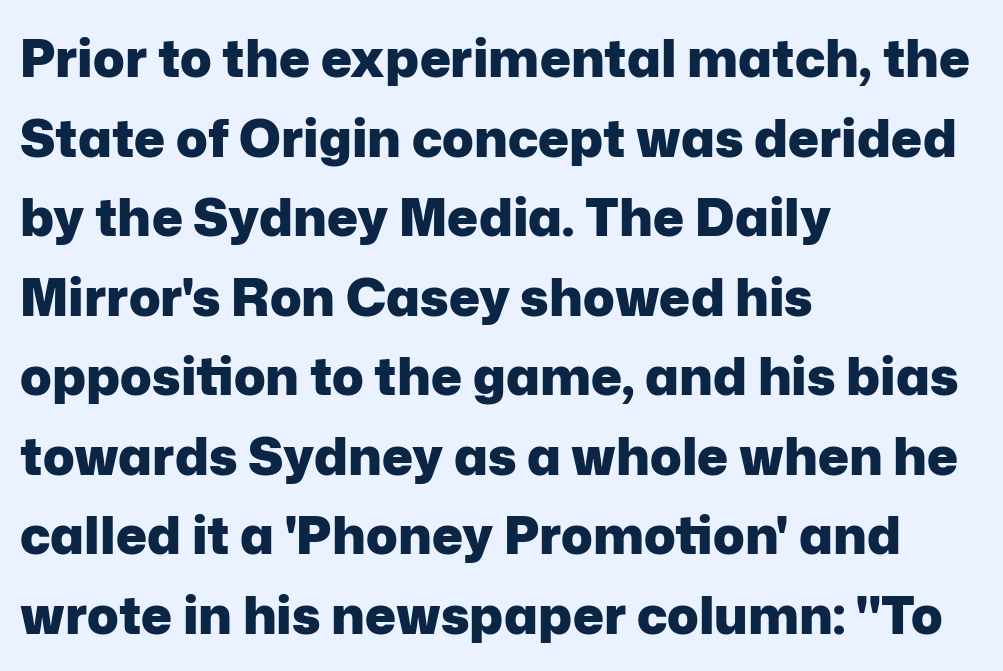
Q: Is the text bold? A: Yes.
Q: Is the text italic (slanted)? A: No, it is upright.
Q: Is the typeface a serif or a sans-serif typeface? A: Sans-serif.
Q: Is the text underlined? A: No.
Q: How is the paragraph aligned? A: Left-aligned.
Q: Is the spacing between letters normal or unusually wide? A: Normal.
Q: Is the spacing between lines tight, normal or loose? A: Normal.
Q: Width (condensed, normal, or wide)? A: Normal.
Q: Stroke contrast? A: Low.
Q: x-height? A: Medium.
Q: Monospaced? A: No.
